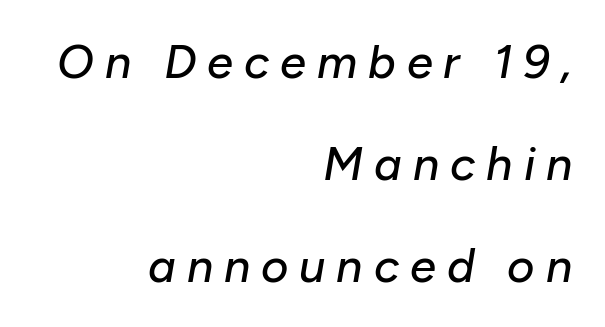
Leading: increased. Slanted lettering throughout. Tracking here is generous; glyphs stand well apart from one another. Beneath every word, the page is bare. Character widths vary here, with narrow letters taking less room than wide ones.
